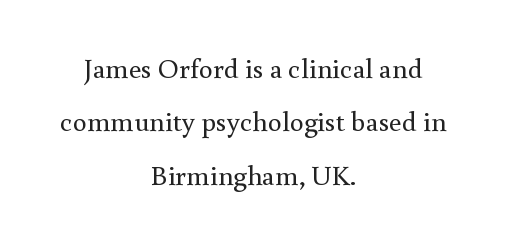
Q: Is the text bold? A: No.
Q: Is the text italic (slanted)? A: No, it is upright.
Q: Is the typeface a serif or a sans-serif typeface? A: Serif.
Q: Is the text underlined? A: No.
Q: How is the paragraph aligned? A: Centered.
Q: Is the spacing between letters normal or unusually wide? A: Normal.
Q: Is the spacing between lines tight, normal or loose? A: Loose.
Q: Width (condensed, normal, or wide)? A: Normal.
Q: x-height? A: Small.
Q: Monospaced? A: No.
